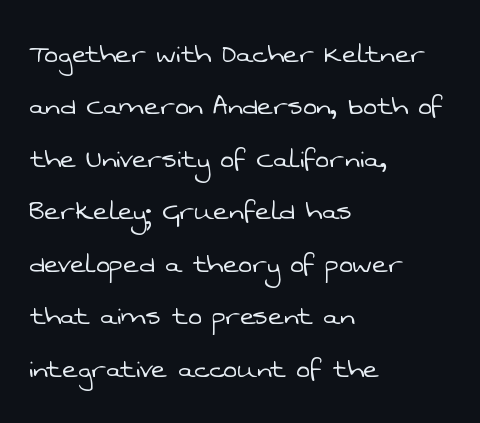
Is this a fixed-width face? No — the glyphs have proportional, varying widths. Grotesque or geometric, the face here clearly has no serifs. What's the leading like? Ordinary, nothing unusual. Compared with a centered layout, this one pins lines to the left instead. Think standard paragraph weight, or any step lighter than that. Plain, unruled lines of type.
